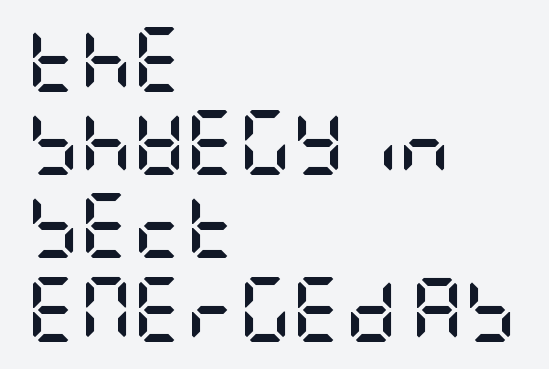
This block has exactly the height ordinary leading produces. Students, note that the glyphs here touch the page at normal intervals. The type sits square on the baseline with zero lean. Set as a true bold cut, around the 700 mark.
